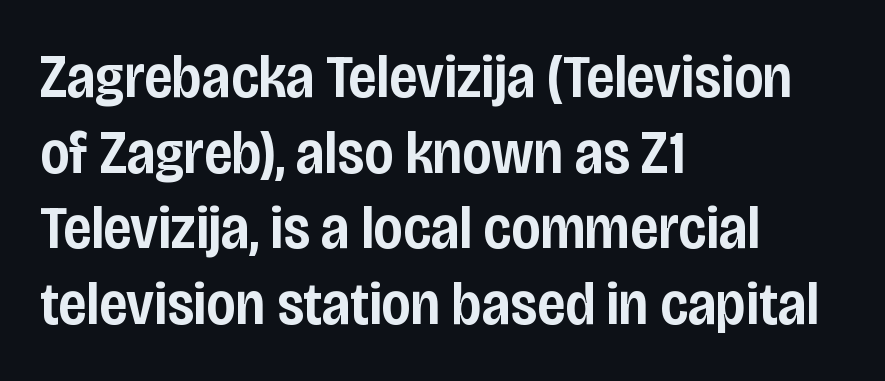
The glyphs in this specimen are sans serif. Unlike italic type, these characters show no tilt at all. Line beginnings align vertically; line endings do not. Weight: semibold (demi). Default kerning and tracking; the words read as compact shapes. Nobody drew a line under any word here.
